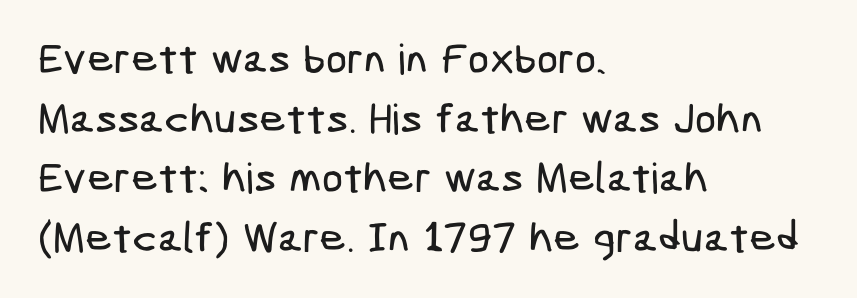
Q: Is the typeface a serif or a sans-serif typeface? A: Sans-serif.
Q: Is the text underlined? A: No.
Q: How is the paragraph aligned? A: Left-aligned.
Q: Is the spacing between letters normal or unusually wide? A: Normal.
Q: Is the spacing between lines tight, normal or loose? A: Normal.
Q: Width (condensed, normal, or wide)? A: Condensed.
Q: Stroke contrast? A: Low.
Q: x-height? A: Medium.
